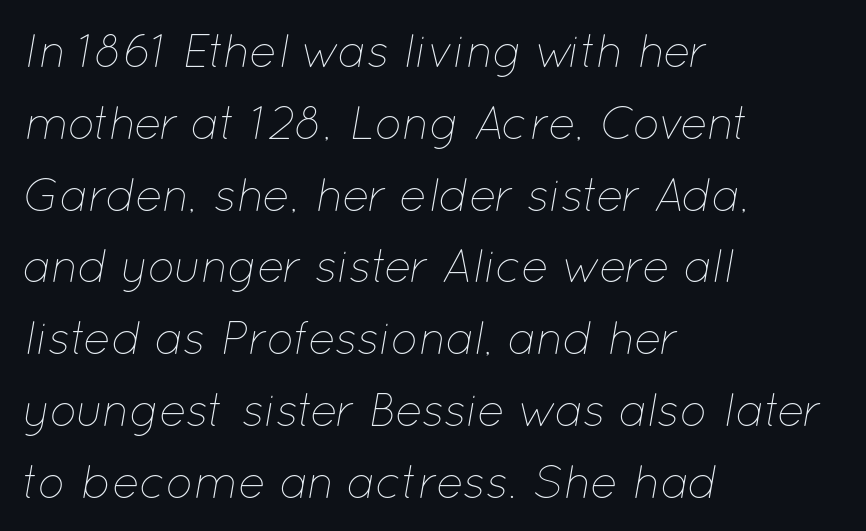
{"italic": "yes", "lean": "right", "slant_degrees": 12, "bold": "no", "weight": "thin", "width": "normal", "stroke_contrast": "low", "x_height": "medium", "monospaced": "no", "underline": "no", "align": "left", "line_spacing": "normal", "line_spacing_ratio": 1.56, "letter_spacing": "normal", "letter_spacing_em": 0.0, "glyph_px": 46}
